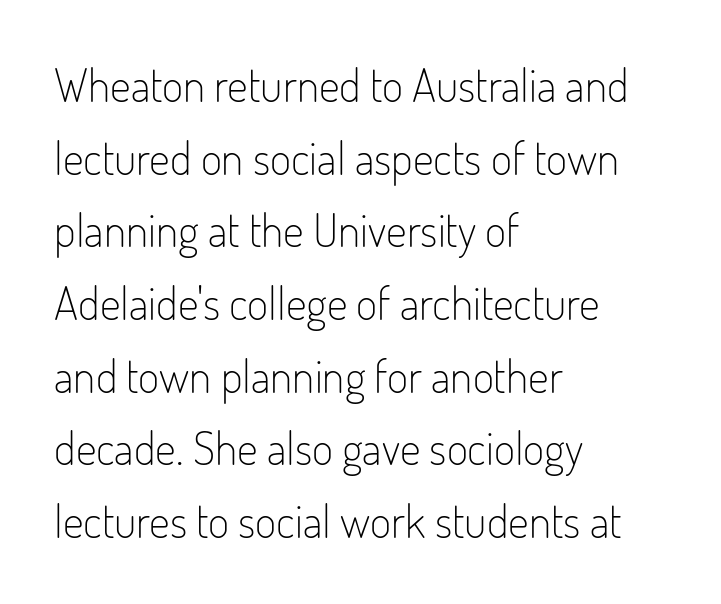
Q: Is the text bold? A: No.
Q: Is the text italic (slanted)? A: No, it is upright.
Q: Is the typeface a serif or a sans-serif typeface? A: Sans-serif.
Q: Is the text underlined? A: No.
Q: How is the paragraph aligned? A: Left-aligned.
Q: Is the spacing between letters normal or unusually wide? A: Normal.
Q: Is the spacing between lines tight, normal or loose? A: Normal.
Q: Width (condensed, normal, or wide)? A: Condensed.
Q: Stroke contrast? A: Low.
Q: x-height? A: Small.
Q: Monospaced? A: No.
